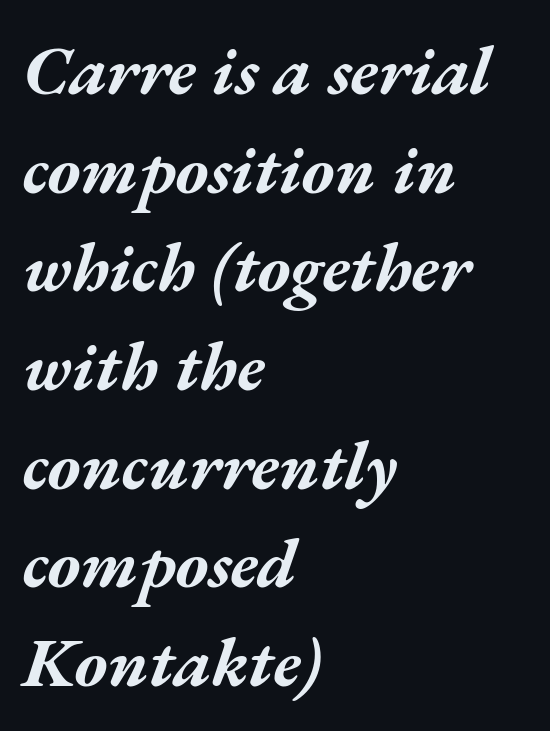
{"italic": "yes", "lean": "right", "slant_degrees": 17, "bold": "yes", "weight": "bold", "width": "wide", "stroke_contrast": "medium", "x_height": "medium", "monospaced": "no", "underline": "no", "align": "left", "line_spacing": "normal", "line_spacing_ratio": 1.41, "letter_spacing": "normal", "letter_spacing_em": 0.0, "glyph_px": 70}
